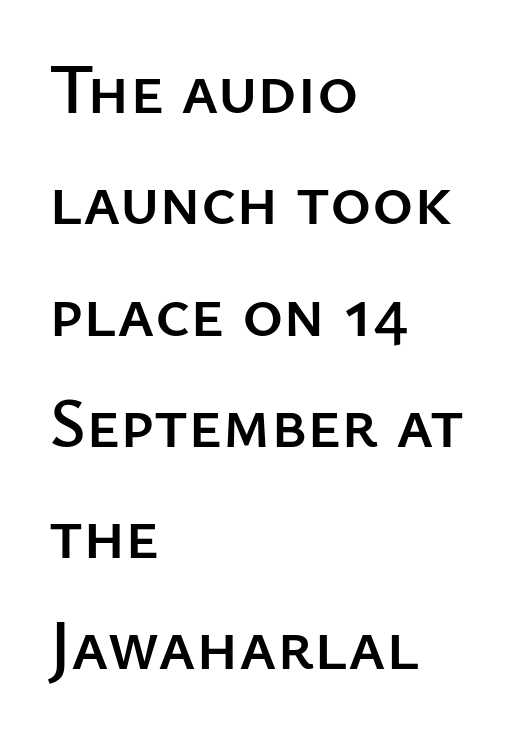
{"serif": "no", "italic": "no", "width": "normal", "stroke_contrast": "low", "x_height": "medium", "monospaced": "no", "underline": "no", "align": "left", "line_spacing": "normal", "line_spacing_ratio": 1.59, "letter_spacing": "normal", "letter_spacing_em": 0.0, "glyph_px": 70}
